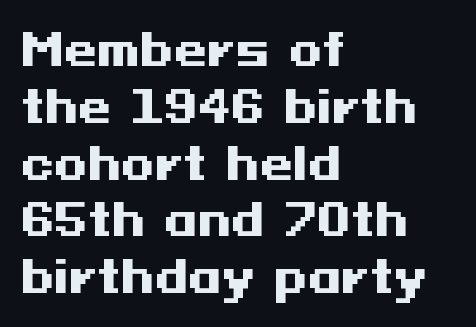
The image shows 43 px heavy, wide sans-serif type, upright; set left-aligned, normal line spacing (1.32x), normal letter spacing, not underlined; medium stroke contrast and a medium x-height.
